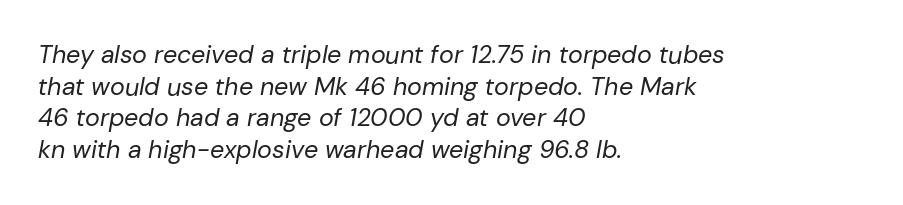
Q: Is the text bold? A: No.
Q: Is the text italic (slanted)? A: Yes, it leans right by about 10 degrees.
Q: Is the text underlined? A: No.
Q: How is the paragraph aligned? A: Left-aligned.
Q: Is the spacing between letters normal or unusually wide? A: Normal.
Q: Is the spacing between lines tight, normal or loose? A: Normal.
